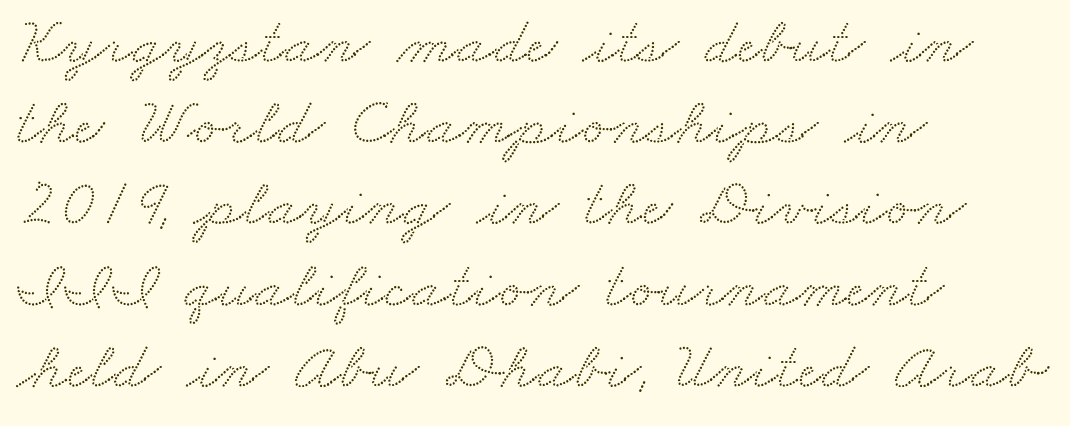
The image shows 66 px wide serif type; set left-aligned, line spacing 1.23x, normal letter spacing, not underlined; medium stroke contrast and a small x-height.
